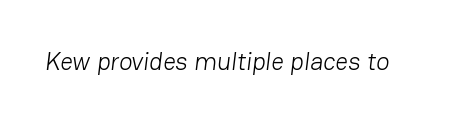
Ink coverage per letter is moderate at most. Check the space under the baseline: it is left empty. Nobody touched the tracking dial on this one.
